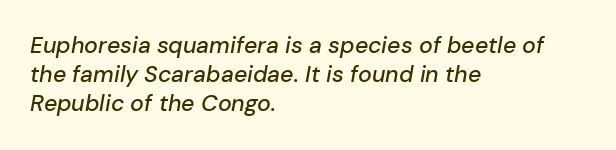
The rendering uses a moderate line-height, typical for paragraphs. The ragged edge is on the right, which tells us the setting is flush left. Quick note: italic. The gap between lines stays unmarked. Nothing unusual about the tracking: characters are spaced as the font intends.
